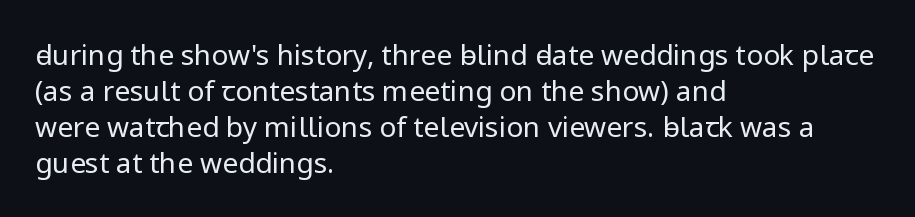
{"serif": "no", "italic": "no", "bold": "no", "weight": "regular", "width": "normal", "stroke_contrast": "low", "x_height": "medium", "monospaced": "no", "underline": "no", "align": "left", "line_spacing": "normal", "line_spacing_ratio": 1.28, "letter_spacing": "normal", "letter_spacing_em": 0.0, "glyph_px": 28}
